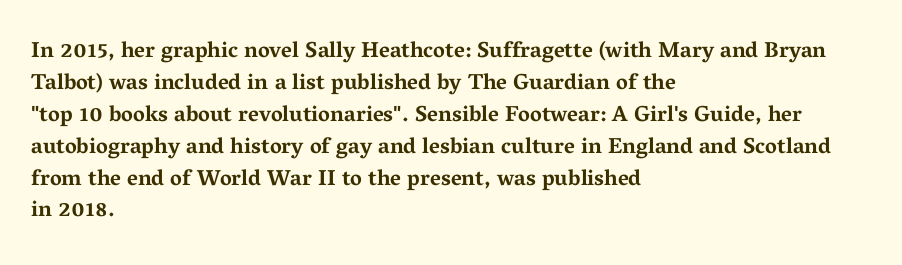
The image shows 22 px bold type, upright; set left-aligned, normal line spacing (1.45x), normal letter spacing, not underlined.
